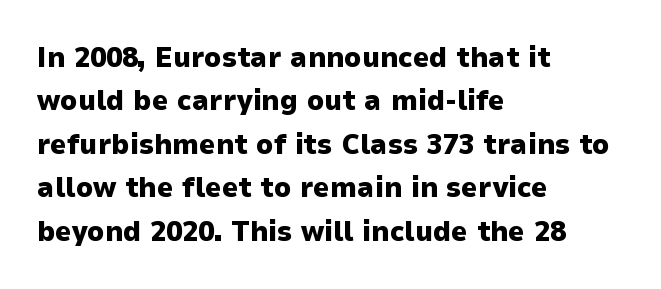
Is this a fixed-width face? No — the glyphs have proportional, varying widths. If you drew a ruler down the left edge, every line would touch it. Honestly, the row spacing looks completely unremarkable. A roman cut, with each character standing at attention. Lines of text with bare space underneath. Default kerning and tracking; the words read as compact shapes.
